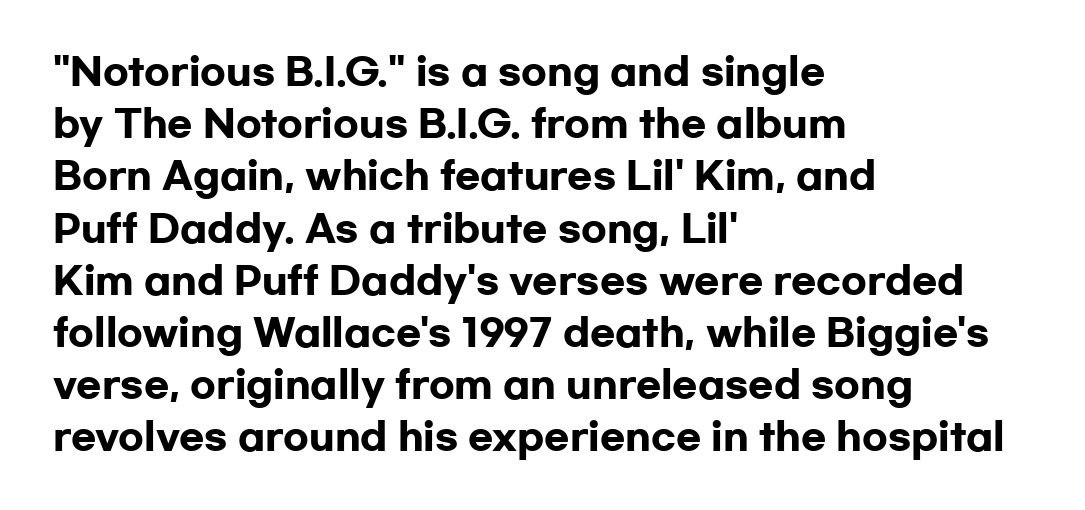
{"serif": "no", "italic": "no", "bold": "yes", "weight": "heavy", "width": "wide", "stroke_contrast": "low", "x_height": "medium", "monospaced": "no", "underline": "no", "align": "left", "line_spacing": "normal", "line_spacing_ratio": 1.41, "letter_spacing": "normal", "letter_spacing_em": 0.0, "glyph_px": 37}
